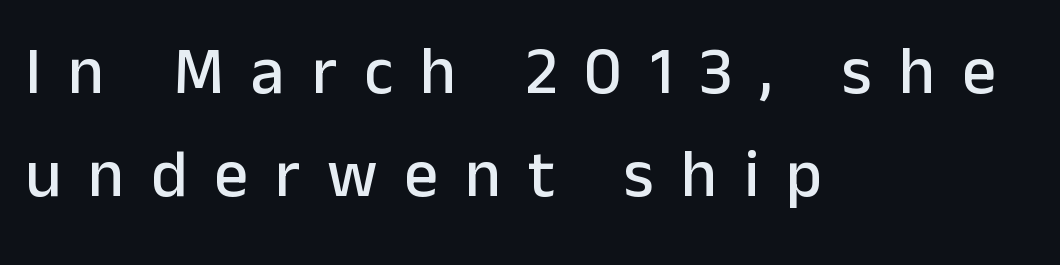
{"serif": "no", "italic": "no", "width": "normal", "stroke_contrast": "low", "x_height": "medium", "monospaced": "no", "underline": "no", "align": "left", "line_spacing": "normal", "line_spacing_ratio": 1.53, "letter_spacing": "wide", "letter_spacing_em": 0.4, "glyph_px": 67}
